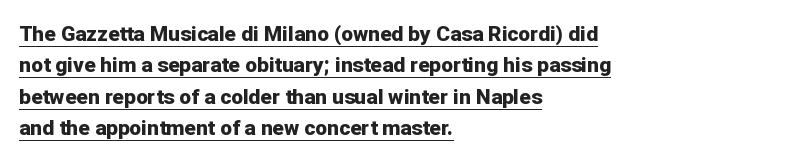
Students, this is bold: see how much ink each stroke carries. Rendered with straight, roman letterforms. This rendering features underlined lettering. Successive baselines arrive at the customary interval.
